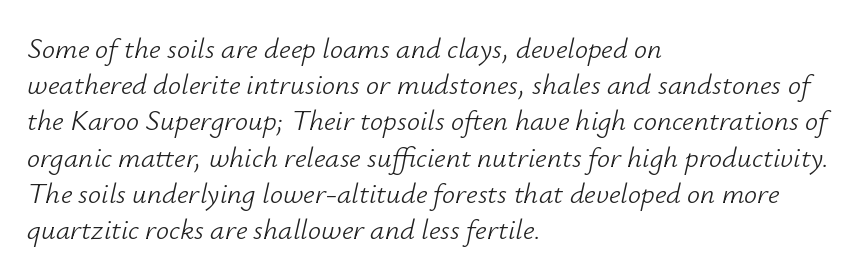
Notice how the passage keeps a crisp vertical edge on the left only. Horizontal bands of white between lines are of average thickness. You could not count columns in this text — the font is proportionally spaced. Characters are canted at an angle relative to the baseline's perpendicular. In terms of letterspacing, this is plain default setting. Each row of text sits above clean, open space.
